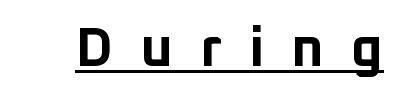
The letters advance in unequal steps, a hallmark of proportional type. Ordinary non-slanted type is in use. No feet cap the strokes, marking this as sans-serif type. A rule runs beneath these lines of type. Plenty of ink on the page — the face is bold. Is the letter spacing exaggerated? Yes — the characters are pushed far apart.
